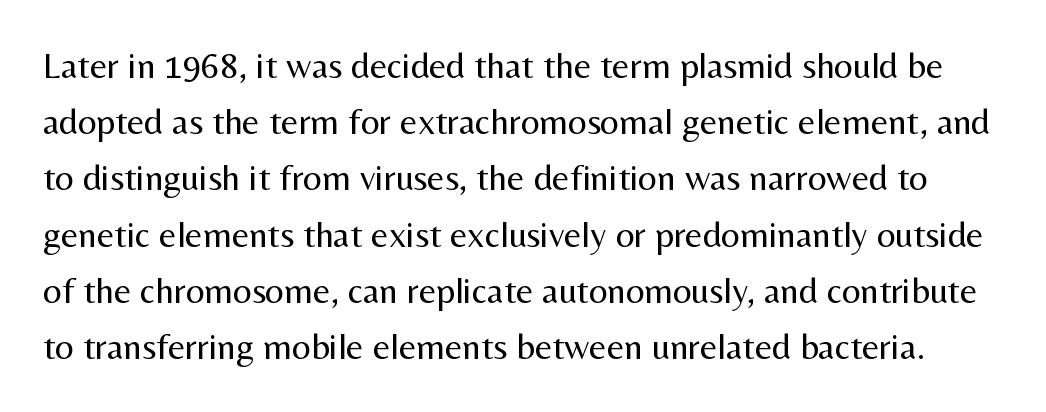
The image shows 37 px regular-weight sans-serif type, upright; set normal line spacing (1.52x), normal letter spacing, not underlined; medium stroke contrast and a medium x-height.
